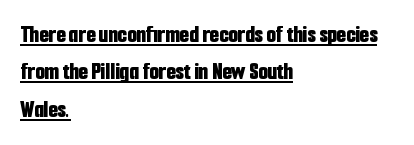
The image shows 24 px bold type, upright; set left-aligned, normal line spacing (1.56x), normal letter spacing, underlined.
